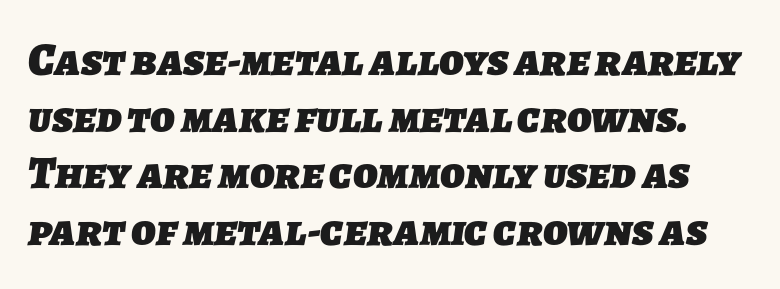
Each row of text sits above clean, open space. Varying glyph widths throughout — classic text-font behaviour. The rendering uses a bold face; every stroke is thick and dark. A sans-serif font was chosen for this passage.
